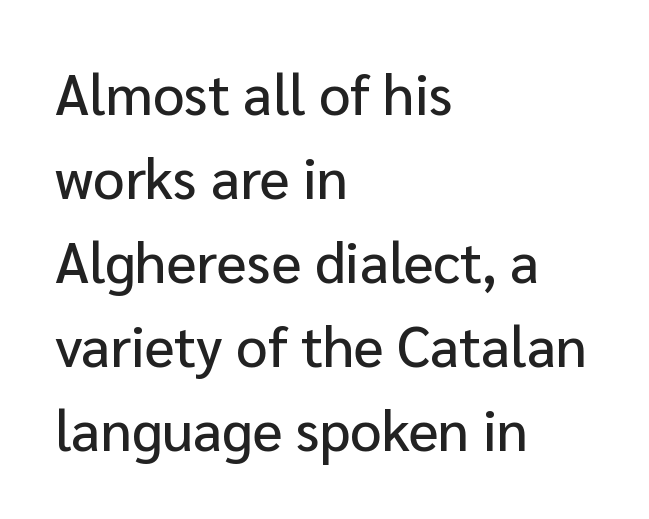
These lines keep a tight, regular rhythm from letter to letter. Unlike italic type, these characters show no tilt at all. Letters rest on an invisible, unmarked baseline. Letterform terminals end flat and unadorned throughout the passage. Summary of vertical rhythm: regular, with standard interline spacing. The face used here is proportionally spaced, like ordinary book or web type.
